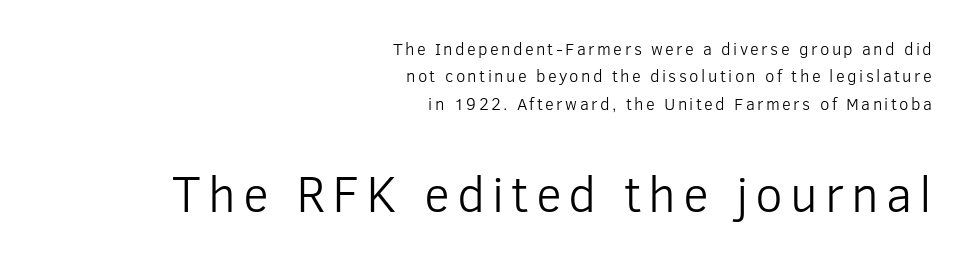
Regarding leading, the lines here are spaced in the standard way. These lines are set flush right with a ragged left edge. Rendered with straight, roman letterforms. Bigger letters appear in the bottom chunk; the top chunk is reduced.
